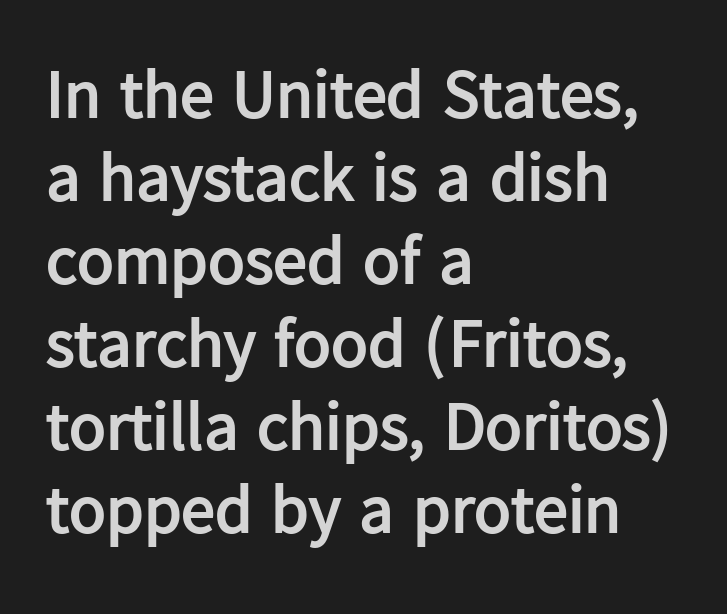
{"serif": "no", "italic": "no", "bold": "yes", "weight": "semibold", "width": "normal", "stroke_contrast": "low", "x_height": "medium", "monospaced": "no", "underline": "no", "align": "left", "line_spacing_ratio": 1.22, "letter_spacing": "normal", "letter_spacing_em": 0.0, "glyph_px": 68}
